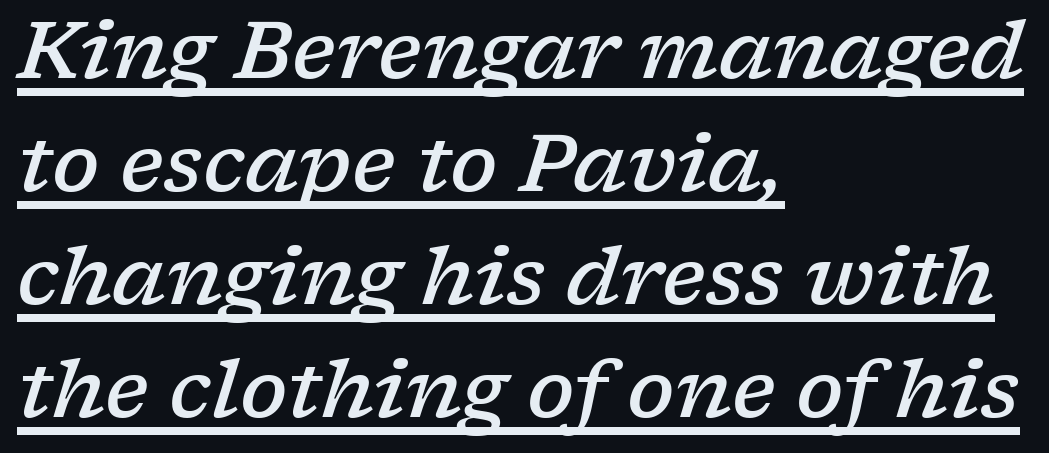
Q: Is the text bold? A: Semi-bold.
Q: Is the text italic (slanted)? A: Yes, it leans right by about 17 degrees.
Q: Is the typeface a serif or a sans-serif typeface? A: Serif.
Q: Is the text underlined? A: Yes.
Q: How is the paragraph aligned? A: Left-aligned.
Q: Is the spacing between letters normal or unusually wide? A: Normal.
Q: Is the spacing between lines tight, normal or loose? A: Normal.
Q: Width (condensed, normal, or wide)? A: Wide.
Q: Stroke contrast? A: Low.
Q: x-height? A: Medium.
Q: Monospaced? A: No.
